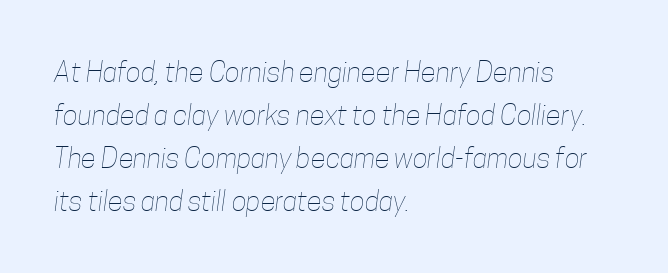
Q: Is the text bold? A: No.
Q: Is the text underlined? A: No.
Q: How is the paragraph aligned? A: Left-aligned.
Q: Is the spacing between letters normal or unusually wide? A: Normal.
Q: Is the spacing between lines tight, normal or loose? A: Normal.
Q: Width (condensed, normal, or wide)? A: Condensed.
Q: Stroke contrast? A: Low.
Q: x-height? A: Medium.
Q: Monospaced? A: No.
